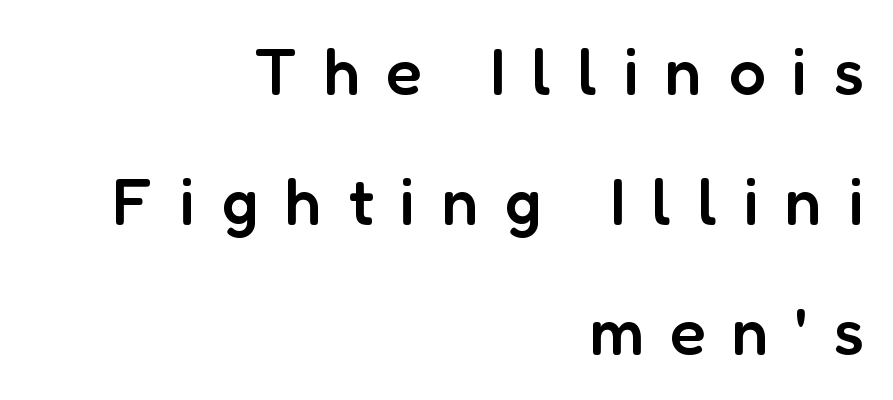
The image shows 66 px semibold sans-serif type, upright; set right-aligned, loose line spacing (1.97x), unusually wide letter spacing (+0.4 em), not underlined; low stroke contrast and a medium x-height.
